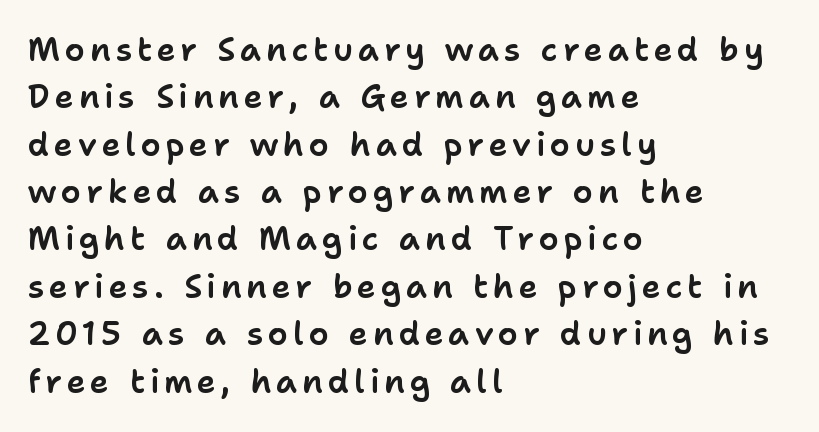
Q: Is the text italic (slanted)? A: No, it is upright.
Q: Is the typeface a serif or a sans-serif typeface? A: Sans-serif.
Q: Is the text underlined? A: No.
Q: How is the paragraph aligned? A: Left-aligned.
Q: Is the spacing between lines tight, normal or loose? A: Normal.
Q: Width (condensed, normal, or wide)? A: Normal.
Q: Stroke contrast? A: Low.
Q: x-height? A: Medium.
Q: Monospaced? A: No.
